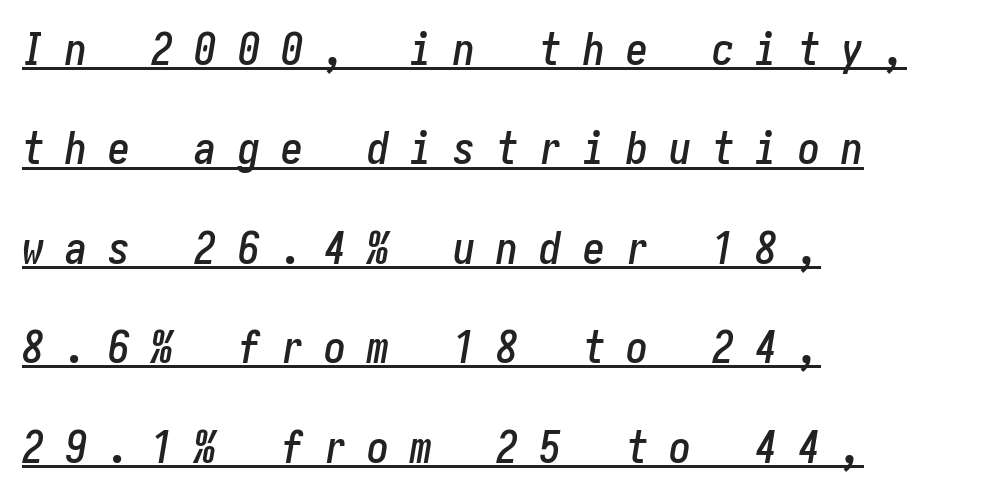
Q: Is the text italic (slanted)? A: Yes, it leans right by about 10 degrees.
Q: Is the text underlined? A: Yes.
Q: How is the paragraph aligned? A: Left-aligned.
Q: Is the spacing between letters normal or unusually wide? A: Unusually wide.
Q: Is the spacing between lines tight, normal or loose? A: Loose.
Q: Width (condensed, normal, or wide)? A: Condensed.
Q: Stroke contrast? A: Low.
Q: x-height? A: Medium.
